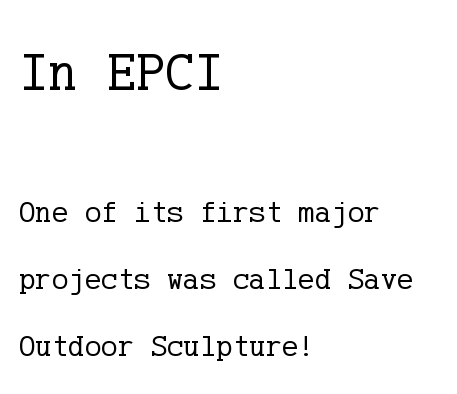
The passage is arranged the way most books set body copy — flush left. To sum up the face: it has serifs. Top chunk: large. Bottom chunk: small. The letters stand upright; this is a roman face. Counters stay open thanks to moderate or lighter strokes.
